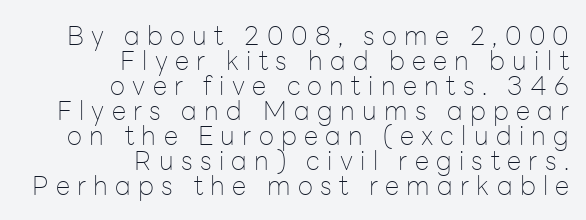
The image shows 26 px text type, upright; set right-aligned, tight line spacing (0.96x), unusually wide letter spacing (+0.28 em), not underlined.
